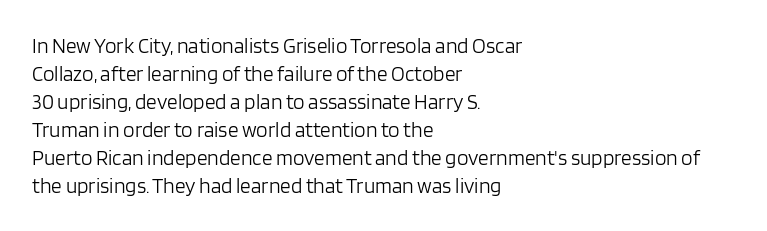
The paragraph has a hard left edge and a soft right edge. Rows of type keep a routine distance in the vertical direction. The letters sit at their default tracking, neither squeezed nor spread. Posture: vertical.
